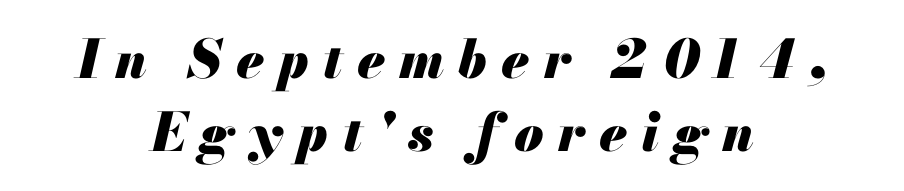
{"italic": "yes", "lean": "right", "slant_degrees": 13, "bold": "yes", "weight": "heavy", "width": "normal", "stroke_contrast": "medium", "x_height": "small", "monospaced": "no", "underline": "no", "align": "center", "line_spacing": "normal", "line_spacing_ratio": 1.37, "letter_spacing": "wide", "letter_spacing_em": 0.27, "glyph_px": 53}
